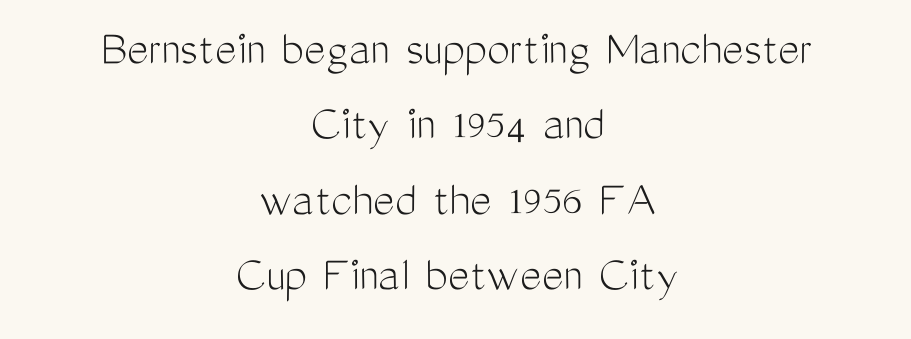
Q: Is the text bold? A: No.
Q: Is the text italic (slanted)? A: No, it is upright.
Q: Is the typeface a serif or a sans-serif typeface? A: Sans-serif.
Q: Is the text underlined? A: No.
Q: How is the paragraph aligned? A: Centered.
Q: Is the spacing between letters normal or unusually wide? A: Normal.
Q: Is the spacing between lines tight, normal or loose? A: Normal.
Q: Width (condensed, normal, or wide)? A: Condensed.
Q: Stroke contrast? A: Medium.
Q: x-height? A: Medium.
Q: Monospaced? A: No.
